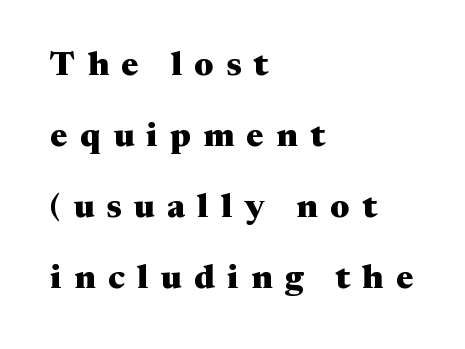
Q: Is the text bold? A: Yes.
Q: Is the text italic (slanted)? A: No, it is upright.
Q: Is the typeface a serif or a sans-serif typeface? A: Serif.
Q: Is the text underlined? A: No.
Q: How is the paragraph aligned? A: Left-aligned.
Q: Is the spacing between letters normal or unusually wide? A: Unusually wide.
Q: Is the spacing between lines tight, normal or loose? A: Loose.
Q: Width (condensed, normal, or wide)? A: Wide.
Q: Stroke contrast? A: Medium.
Q: x-height? A: Medium.
Q: Monospaced? A: No.
